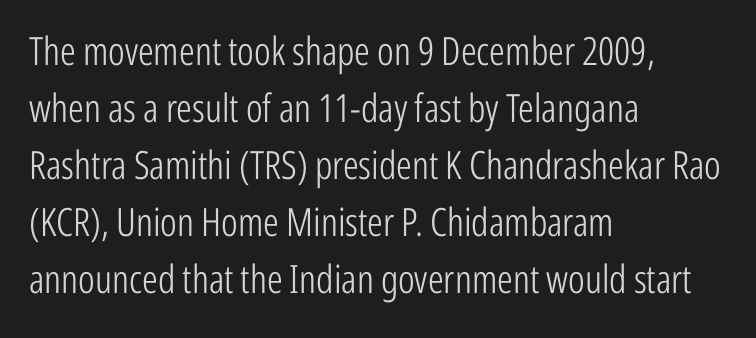
Tall strokes in this sample are plumb rather than angled. Layout note: lines flush left. The passage shown is typed in a proportional face where columns would drift. Is there much room between lines? A standard amount, neither cramped nor airy. Serif or sans? Sans — the stroke terminals are bare. This rendering leaves character spacing at its baseline value.
